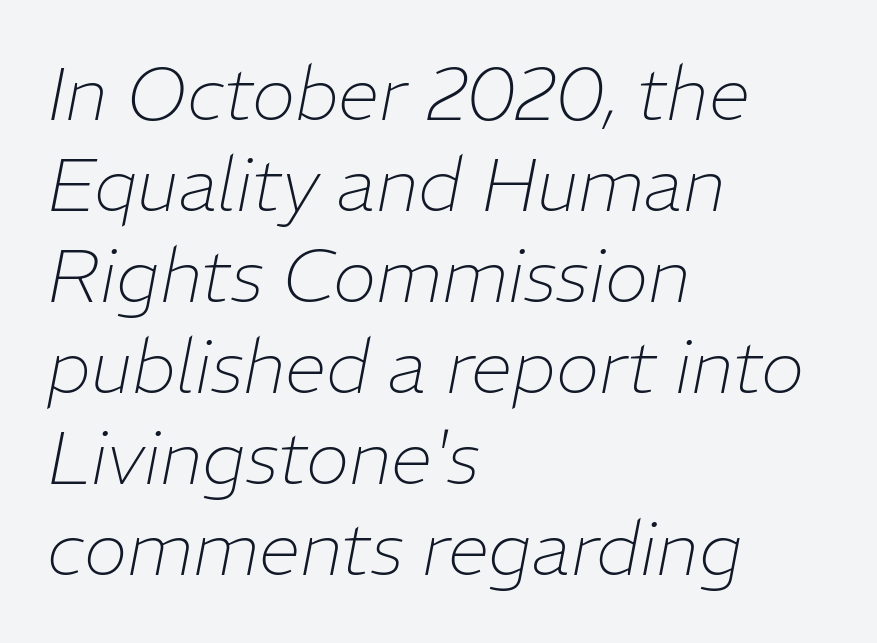
Note the varied advance widths — an 'i' is clearly narrower than an 'm'. Visually the block forms a straight wall on the left and a jagged coastline on the right. Check under the words: just untouched page. This rendering leaves character spacing at its baseline value. This is oblique type, the kind used for emphasis or titles.
